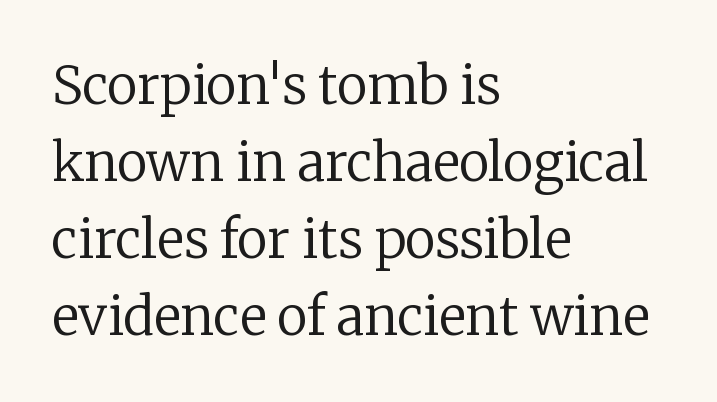
{"serif": "yes", "italic": "no", "bold": "no", "weight": "regular", "width": "normal", "stroke_contrast": "low", "x_height": "medium", "monospaced": "no", "underline": "no", "align": "left", "line_spacing": "normal", "line_spacing_ratio": 1.48, "letter_spacing": "normal", "letter_spacing_em": 0.0, "glyph_px": 52}
